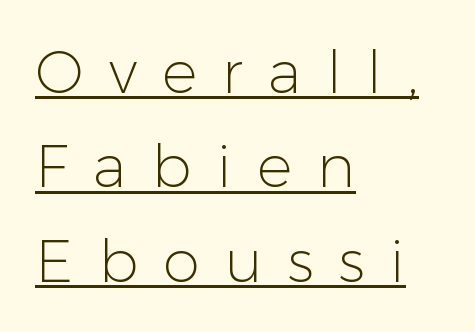
{"serif": "no", "italic": "no", "bold": "no", "weight": "light", "width": "normal", "stroke_contrast": "low", "x_height": "medium", "monospaced": "no", "underline": "yes", "align": "left", "line_spacing": "normal", "line_spacing_ratio": 1.6, "letter_spacing": "wide", "letter_spacing_em": 0.43, "glyph_px": 59}
